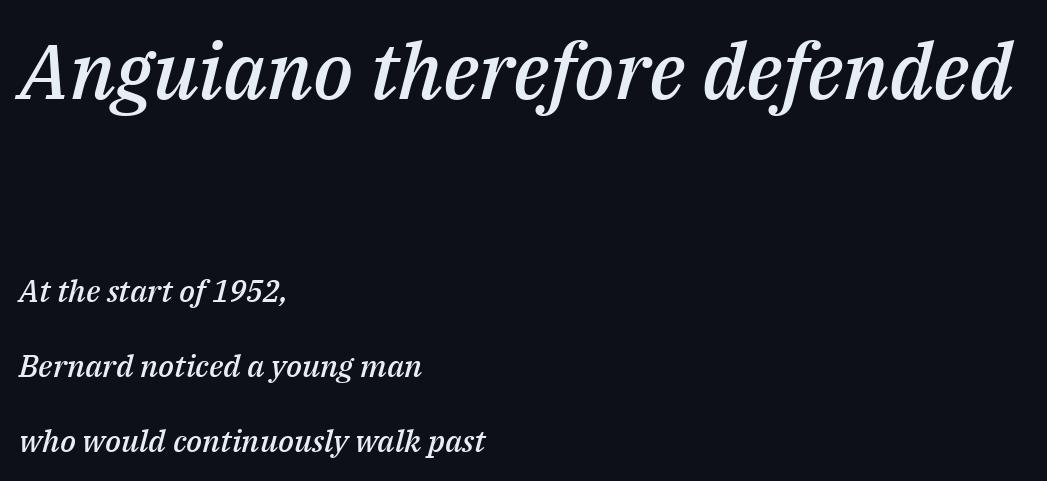
Descender tails drop into unmarked territory. This sample is left-justified, so line endings fall wherever the words run out. It's the slanting kind of type. Summary of weight: moderately heavy, a semibold. The earlier block is typeset at a bigger size than the later block. A great deal of white space separates one row of letters from the next.
